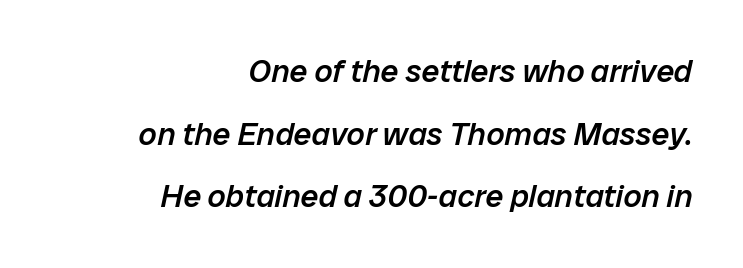
{"italic": "yes", "lean": "right", "slant_degrees": 12, "bold": "semi", "weight": "semibold", "width": "normal", "stroke_contrast": "low", "x_height": "medium", "monospaced": "no", "underline": "no", "align": "right", "line_spacing": "loose", "line_spacing_ratio": 1.96, "letter_spacing": "normal", "letter_spacing_em": 0.0, "glyph_px": 32}
